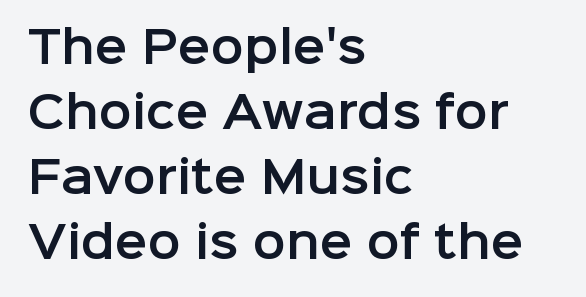
Check where the strokes stop: nothing finishes them off — pure sans. Is there much room between lines? A standard amount, neither cramped nor airy. Rendered with straight, roman letterforms. Leftover space on each line is placed entirely after the last word. The glyphs are unaccompanied by any horizontal stroke below them. These lines keep a tight, regular rhythm from letter to letter.
